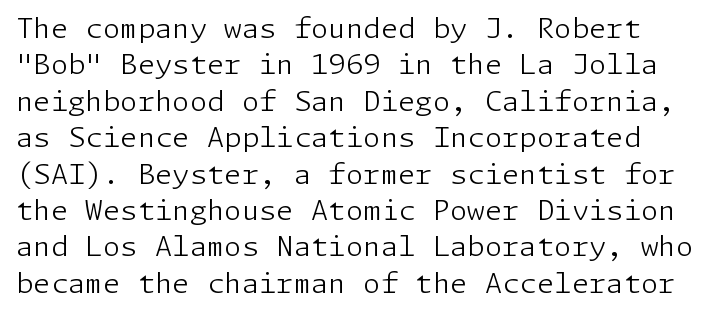
Q: Is the text bold? A: No.
Q: Is the text italic (slanted)? A: No, it is upright.
Q: Is the typeface a serif or a sans-serif typeface? A: Sans-serif.
Q: Is the text underlined? A: No.
Q: Is the spacing between letters normal or unusually wide? A: Normal.
Q: Is the spacing between lines tight, normal or loose? A: Normal.
Q: Width (condensed, normal, or wide)? A: Normal.
Q: Stroke contrast? A: Low.
Q: x-height? A: Medium.
